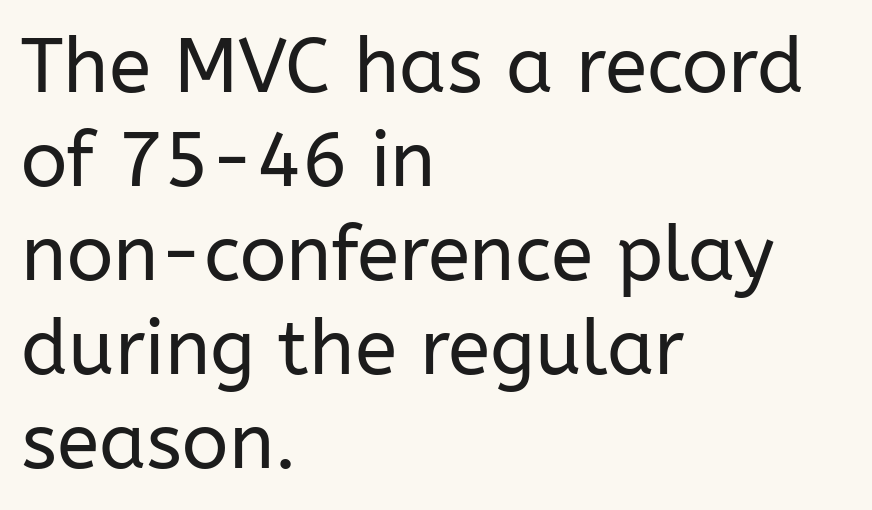
Q: Is the text bold? A: No.
Q: Is the text italic (slanted)? A: No, it is upright.
Q: Is the typeface a serif or a sans-serif typeface? A: Sans-serif.
Q: Is the text underlined? A: No.
Q: How is the paragraph aligned? A: Left-aligned.
Q: Is the spacing between letters normal or unusually wide? A: Normal.
Q: Width (condensed, normal, or wide)? A: Normal.
Q: Stroke contrast? A: Low.
Q: x-height? A: Medium.
Q: Monospaced? A: No.
